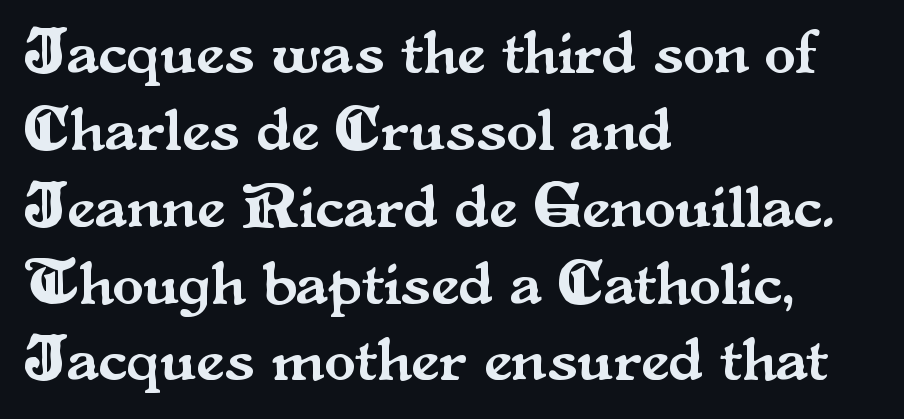
Check where the strokes stop: tiny serifs finish them off. Descender tails drop into unmarked territory. The setting favours the left margin, as ordinary paragraphs usually do. Does extra space separate the letters? No, they use regular spacing. A roman cut, with each character standing at attention.
